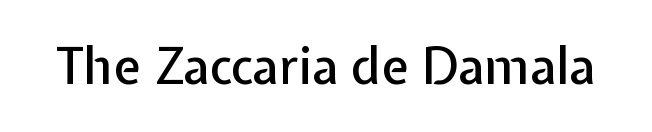
The image shows 50 px sans-serif type, upright; set normal letter spacing, not underlined; low stroke contrast and a medium x-height.
